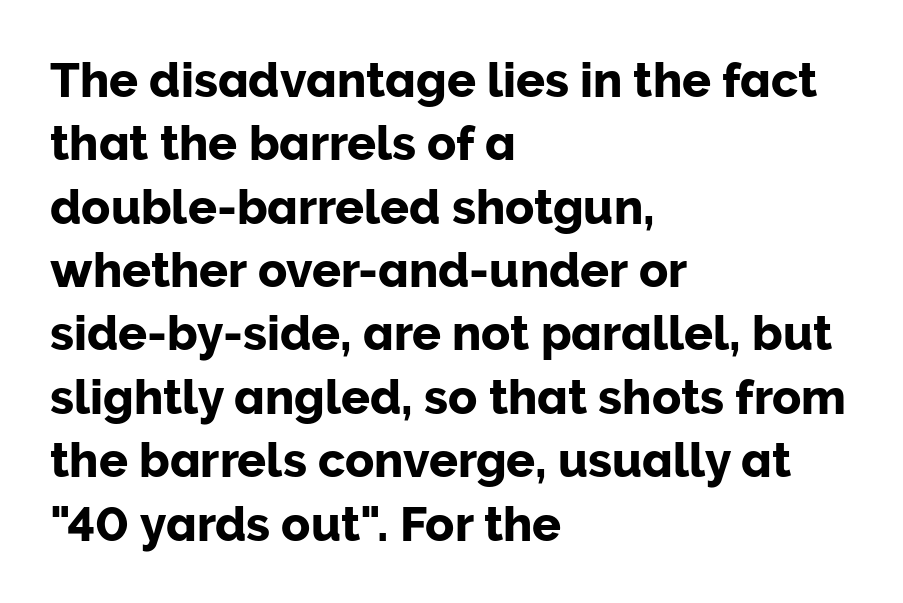
The image shows 48 px sans-serif type, upright; set left-aligned, normal line spacing (1.32x), normal letter spacing, not underlined; low stroke contrast and a medium x-height.
